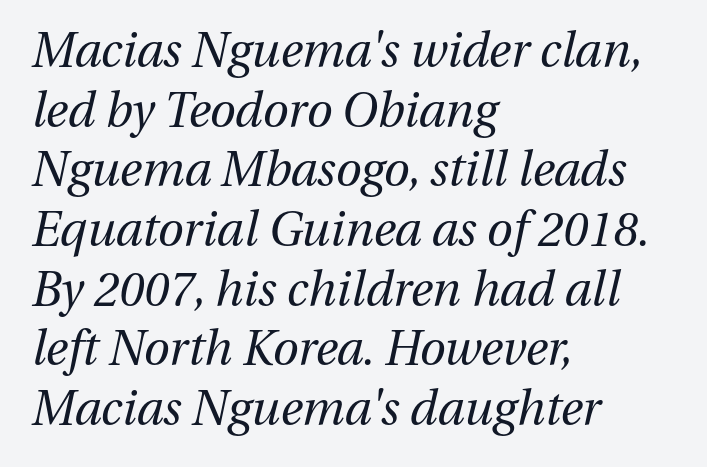
This is not heavy type; no bold has been used. This sample is left-justified, so line endings fall wherever the words run out. Varying glyph widths throughout — classic text-font behaviour. Every character sits at an angle, as italics do. A typesetter would call this leading conventional body-copy spacing. You could call the tracking neutral — neither tight nor loose.
